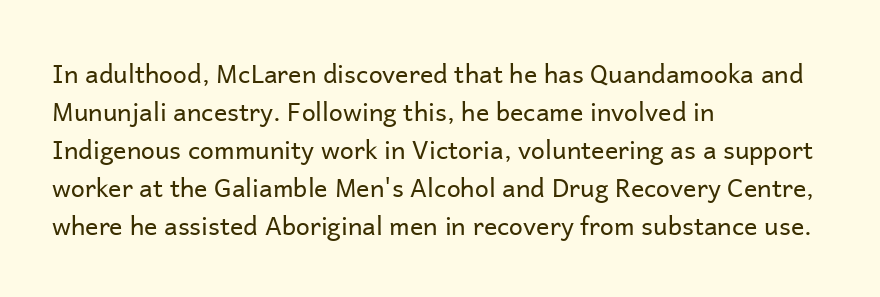
Q: Is the text bold? A: No.
Q: Is the text italic (slanted)? A: No, it is upright.
Q: Is the text underlined? A: No.
Q: How is the paragraph aligned? A: Left-aligned.
Q: Is the spacing between letters normal or unusually wide? A: Normal.
Q: Is the spacing between lines tight, normal or loose? A: Normal.
